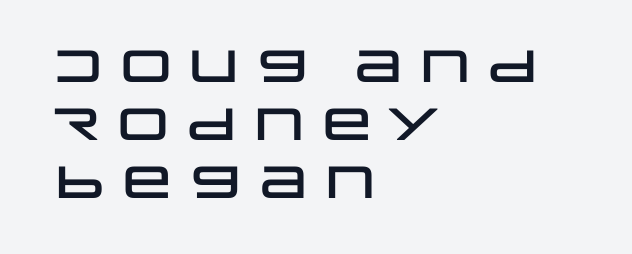
{"serif": "no", "italic": "no", "width": "wide", "stroke_contrast": "low", "x_height": "large", "monospaced": "no", "underline": "no", "align": "left", "line_spacing": "normal", "line_spacing_ratio": 1.29, "letter_spacing": "normal", "letter_spacing_em": 0.0, "glyph_px": 45}
